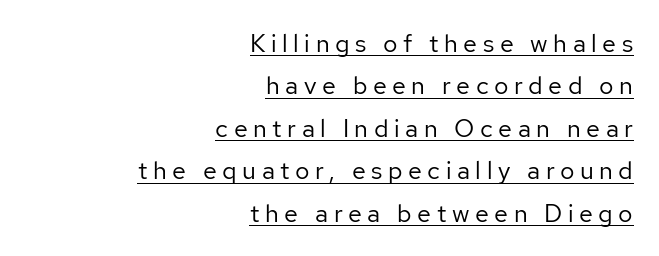
{"italic": "no", "bold": "no", "underline": "yes", "align": "right", "line_spacing": "normal", "line_spacing_ratio": 1.7, "letter_spacing": "wide", "letter_spacing_em": 0.22, "glyph_px": 25}
